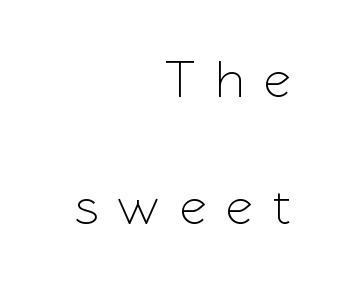
The image shows 52 px sans-serif type, upright; set right-aligned, loose line spacing (2.45x), unusually wide letter spacing (+0.41 em), not underlined; low stroke contrast and a medium x-height.
